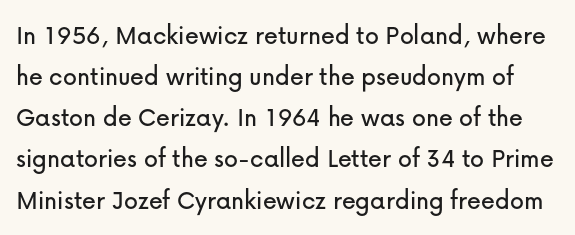
{"serif": "no", "italic": "no", "width": "normal", "stroke_contrast": "low", "x_height": "medium", "monospaced": "no", "underline": "no", "line_spacing": "normal", "line_spacing_ratio": 1.47, "letter_spacing": "normal", "letter_spacing_em": 0.0, "glyph_px": 28}
